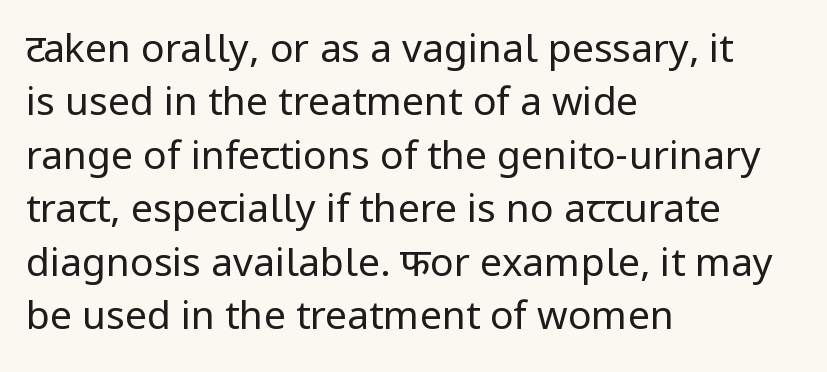
Q: Is the text bold? A: No.
Q: Is the text italic (slanted)? A: No, it is upright.
Q: Is the typeface a serif or a sans-serif typeface? A: Sans-serif.
Q: Is the text underlined? A: No.
Q: How is the paragraph aligned? A: Left-aligned.
Q: Is the spacing between letters normal or unusually wide? A: Normal.
Q: Is the spacing between lines tight, normal or loose? A: Normal.
Q: Width (condensed, normal, or wide)? A: Normal.
Q: Stroke contrast? A: Low.
Q: x-height? A: Medium.
Q: Monospaced? A: No.
